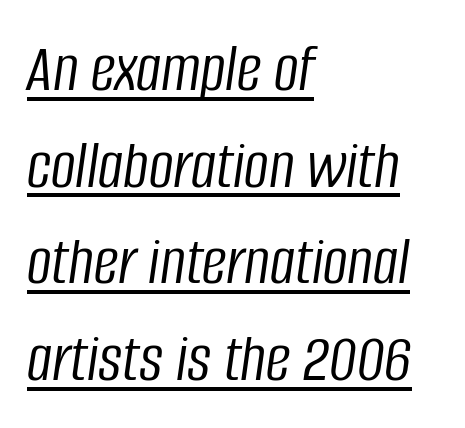
The rendering anchors every line to the left-hand side. Baseline-to-baseline distance is the conventional proportion of letter height. No extra ink here — the face is not bold. Think of a printed novel: that variable character pitch is what you see here. This rendering features underlined lettering.
